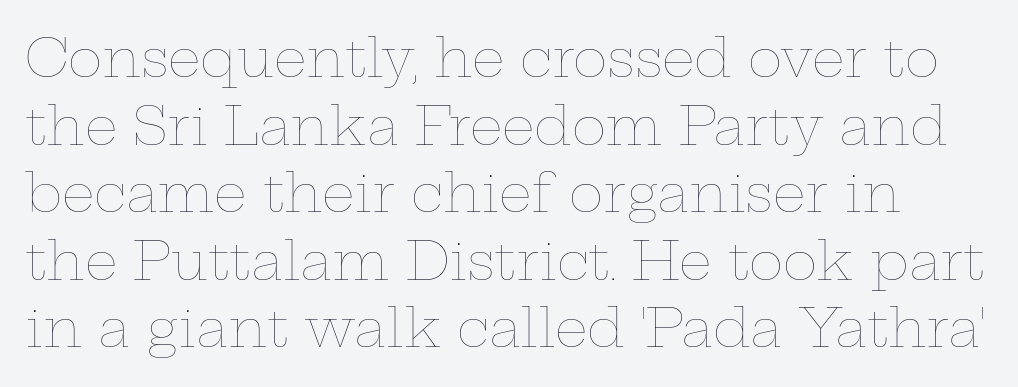
{"italic": "no", "bold": "no", "weight": "thin", "width": "wide", "stroke_contrast": "low", "x_height": "medium", "monospaced": "no", "underline": "no", "line_spacing": "normal", "line_spacing_ratio": 1.3, "letter_spacing": "normal", "letter_spacing_em": 0.0, "glyph_px": 52}
